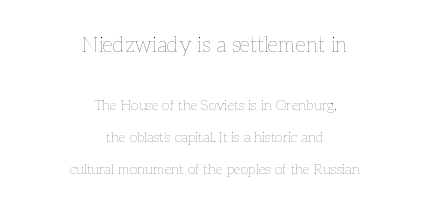
Between one letter and the next there's only the usual sliver of space. A great deal of white space separates one row of letters from the next. Both edges are ragged and mirror each other, which tells us the setting is centered. The initial chunk of copy outweighs the following chunk in type size. Rule under the text: the space is simply empty.
